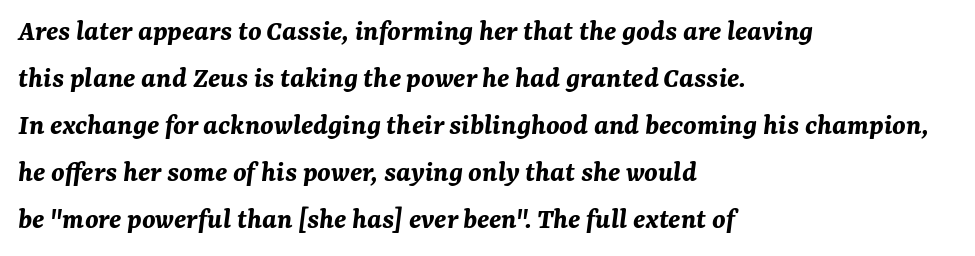
The image shows 30 px bold type, italic (leaning right); set left-aligned, normal line spacing (1.57x), normal letter spacing, not underlined; medium stroke contrast and a medium x-height.
